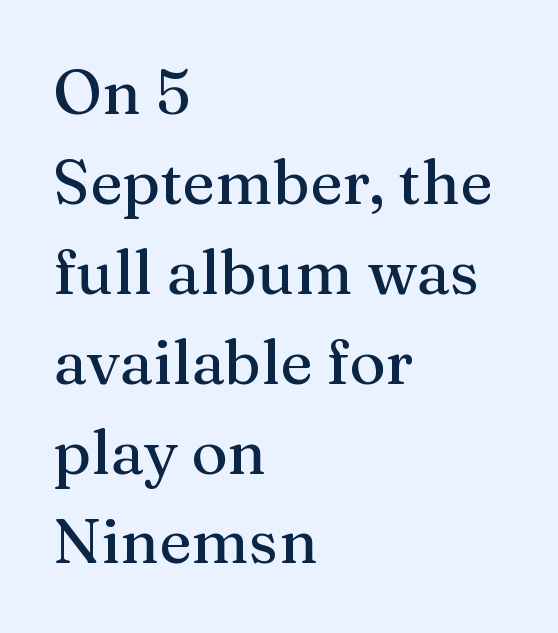
The image shows 62 px serif type, upright; set left-aligned, normal line spacing (1.45x), normal letter spacing, not underlined; medium stroke contrast and a medium x-height.
